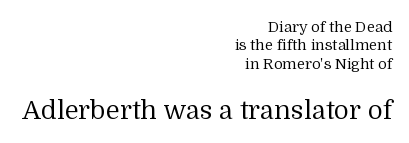
Q: Is the text bold? A: No.
Q: Is the text italic (slanted)? A: No, it is upright.
Q: Is the text underlined? A: No.
Q: How is the paragraph aligned? A: Right-aligned.
Q: Is the spacing between letters normal or unusually wide? A: Normal.
Q: Which block of text is set in a larger size, the first (top) or the second (bottom)? A: The second (bottom) one.
